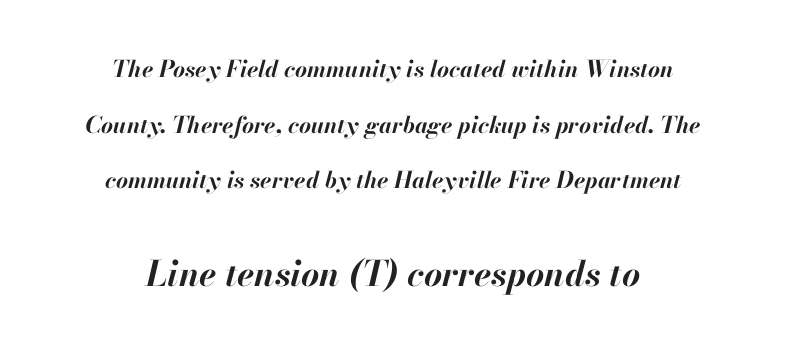
{"italic": "yes", "lean": "right", "slant_degrees": 13, "bold": "yes", "weight": "bold", "width": "normal", "stroke_contrast": "high", "x_height": "small", "monospaced": "no", "underline": "no", "align": "center", "line_spacing": "loose", "line_spacing_ratio": 2.42, "letter_spacing": "normal", "letter_spacing_em": 0.0, "larger_block": "second", "size_ratio": 1.52, "glyph_px": 35}
